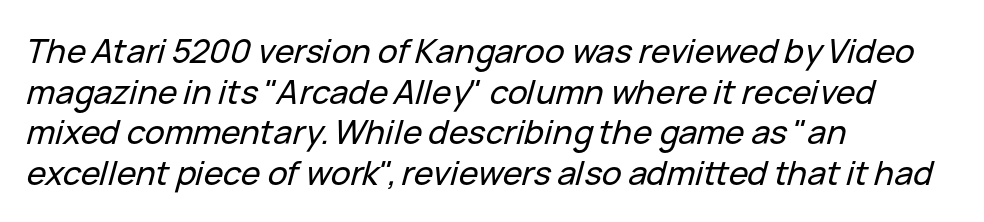
Nothing unusual about the tracking: characters are spaced as the font intends. The axis of the letterforms is tilted away from vertical. The space directly below the letters is spotless. The rendering anchors every line to the left-hand side.
